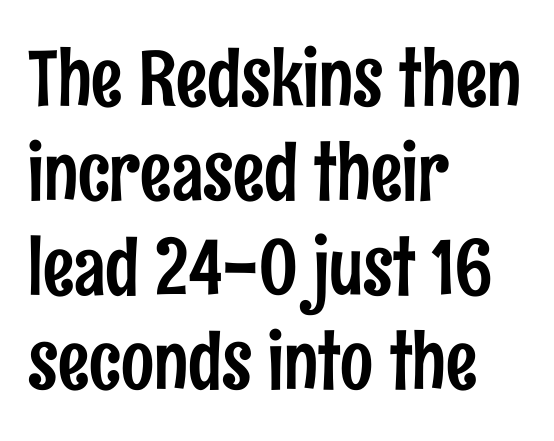
Q: Is the text italic (slanted)? A: No, it is upright.
Q: Is the typeface a serif or a sans-serif typeface? A: Sans-serif.
Q: Is the text underlined? A: No.
Q: How is the paragraph aligned? A: Left-aligned.
Q: Is the spacing between letters normal or unusually wide? A: Normal.
Q: Width (condensed, normal, or wide)? A: Condensed.
Q: Stroke contrast? A: Low.
Q: x-height? A: Medium.
Q: Monospaced? A: No.
